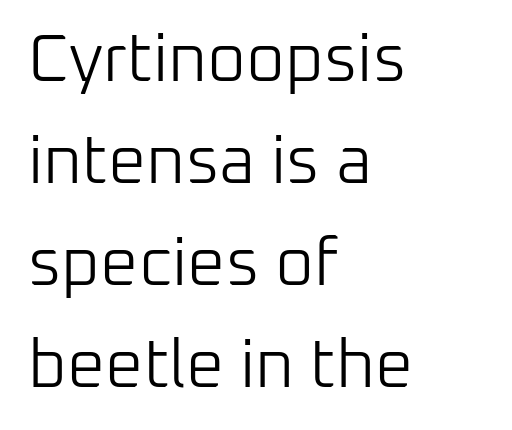
The image shows 67 px light sans-serif type, upright; set left-aligned, normal line spacing (1.52x), normal letter spacing, not underlined; low stroke contrast and a medium x-height.
